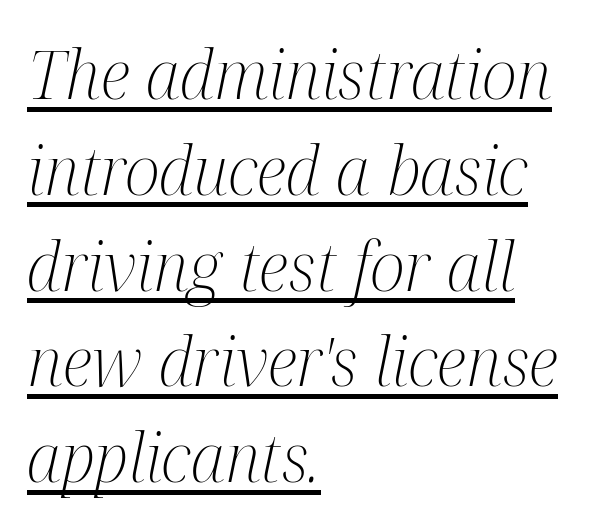
The image shows 67 px light, condensed serif type, italic (leaning right); set left-aligned, normal line spacing (1.43x), normal letter spacing, underlined; medium stroke contrast and a medium x-height.
